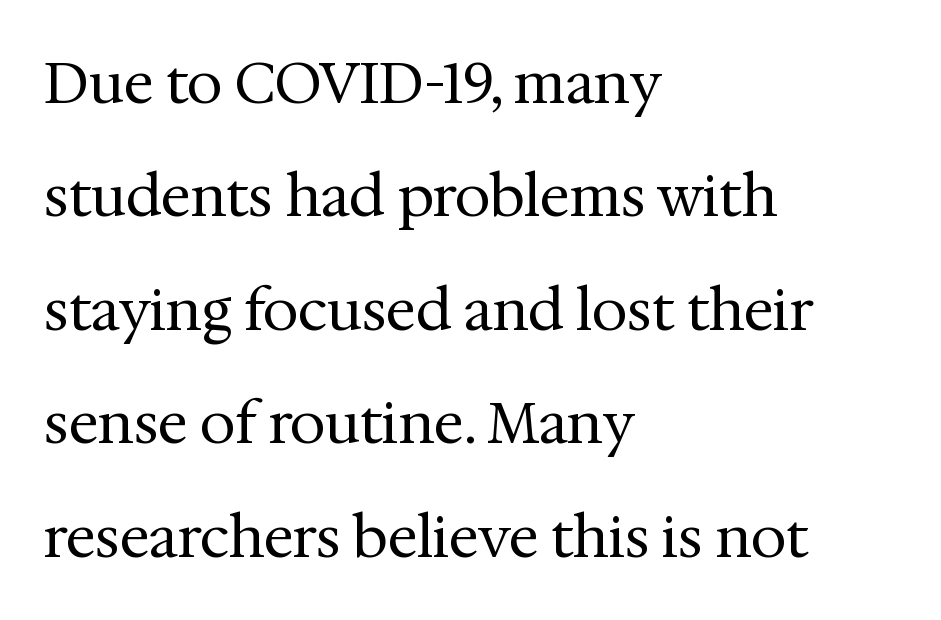
The image shows 57 px regular-weight serif type, upright; set left-aligned, loose line spacing (1.99x), normal letter spacing, not underlined; medium stroke contrast and a medium x-height.
